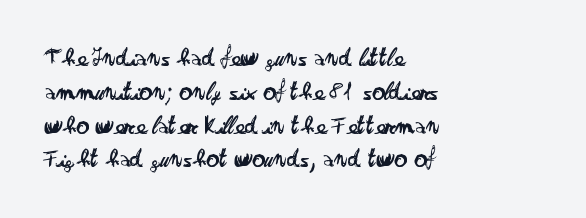
Q: Is the text bold? A: No.
Q: Is the text italic (slanted)? A: No, it is upright.
Q: Is the text underlined? A: No.
Q: How is the paragraph aligned? A: Left-aligned.
Q: Is the spacing between letters normal or unusually wide? A: Normal.
Q: Is the spacing between lines tight, normal or loose? A: Normal.
